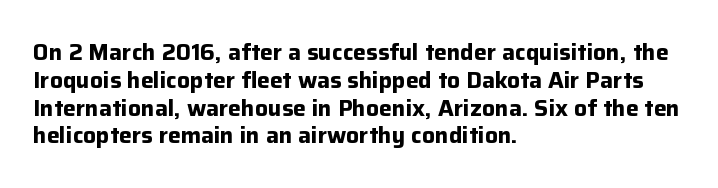
Q: Is the text bold? A: Yes.
Q: Is the text italic (slanted)? A: No, it is upright.
Q: Is the text underlined? A: No.
Q: How is the paragraph aligned? A: Left-aligned.
Q: Is the spacing between letters normal or unusually wide? A: Normal.
